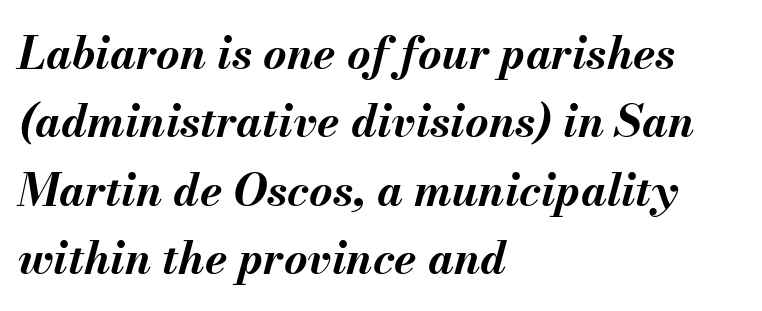
Q: Is the text bold? A: Yes.
Q: Is the text italic (slanted)? A: Yes, it leans right by about 13 degrees.
Q: Is the text underlined? A: No.
Q: How is the paragraph aligned? A: Left-aligned.
Q: Is the spacing between letters normal or unusually wide? A: Normal.
Q: Is the spacing between lines tight, normal or loose? A: Normal.
Q: Width (condensed, normal, or wide)? A: Normal.
Q: Stroke contrast? A: Medium.
Q: x-height? A: Small.
Q: Monospaced? A: No.
